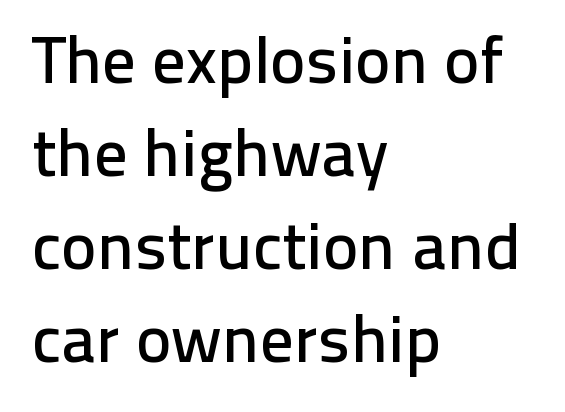
Horizontal bands of white between lines are of average thickness. The space directly below the letters is spotless. Compared with a centered layout, this one pins lines to the left instead. Does extra space separate the letters? No, they use regular spacing. The face used here is a sans, in the tradition of grotesques and geometrics. Varying glyph widths throughout — classic text-font behaviour.
